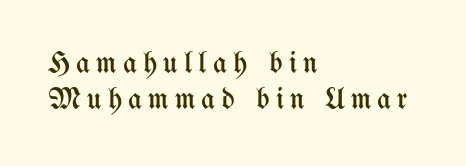
{"italic": "no", "bold": "no", "weight": "regular", "width": "condensed", "stroke_contrast": "medium", "x_height": "medium", "monospaced": "no", "underline": "no", "align": "left", "line_spacing_ratio": 1.19, "letter_spacing": "wide", "letter_spacing_em": 0.21, "glyph_px": 30}
